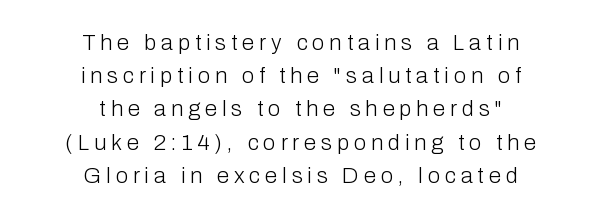
{"italic": "no", "bold": "no", "underline": "no", "align": "center", "line_spacing": "normal", "line_spacing_ratio": 1.51, "letter_spacing": "wide", "letter_spacing_em": 0.23, "glyph_px": 22}
